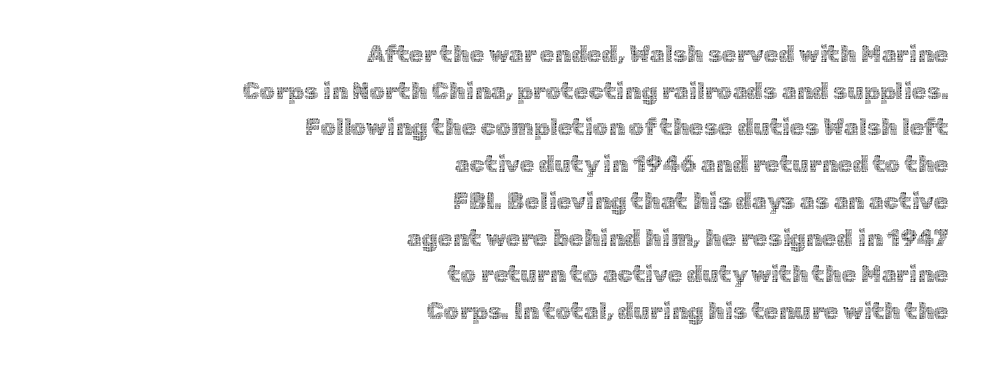
Q: Is the text bold? A: No.
Q: Is the text italic (slanted)? A: No, it is upright.
Q: Is the text underlined? A: No.
Q: How is the paragraph aligned? A: Right-aligned.
Q: Is the spacing between letters normal or unusually wide? A: Normal.
Q: Is the spacing between lines tight, normal or loose? A: Normal.
